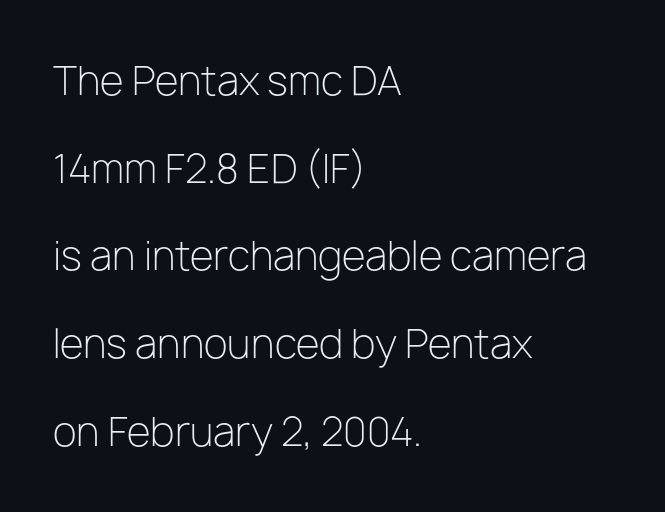
Q: Is the text bold? A: No.
Q: Is the text italic (slanted)? A: No, it is upright.
Q: Is the typeface a serif or a sans-serif typeface? A: Sans-serif.
Q: Is the text underlined? A: No.
Q: How is the paragraph aligned? A: Left-aligned.
Q: Is the spacing between letters normal or unusually wide? A: Normal.
Q: Is the spacing between lines tight, normal or loose? A: Loose.
Q: Width (condensed, normal, or wide)? A: Normal.
Q: Stroke contrast? A: Low.
Q: x-height? A: Medium.
Q: Monospaced? A: No.
